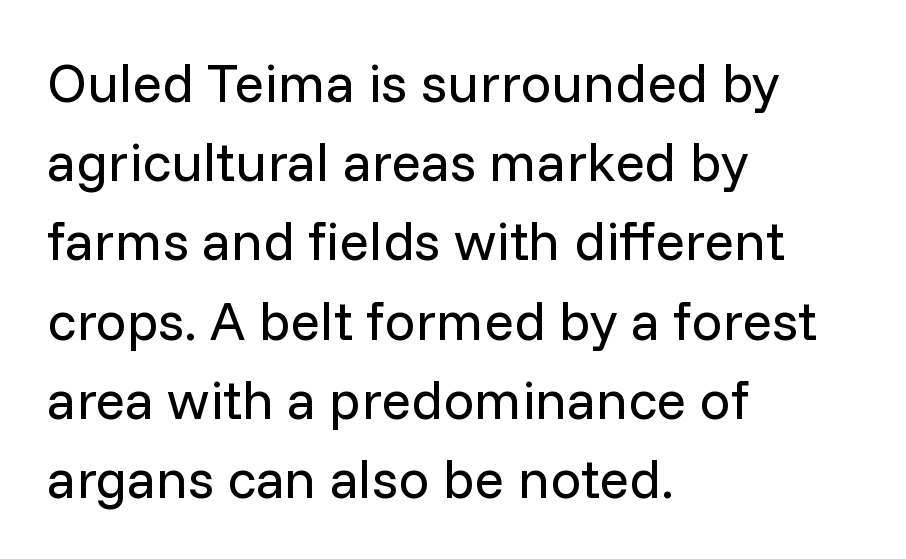
Q: Is the text bold? A: No.
Q: Is the text italic (slanted)? A: No, it is upright.
Q: Is the typeface a serif or a sans-serif typeface? A: Sans-serif.
Q: Is the text underlined? A: No.
Q: How is the paragraph aligned? A: Left-aligned.
Q: Is the spacing between letters normal or unusually wide? A: Normal.
Q: Is the spacing between lines tight, normal or loose? A: Normal.
Q: Width (condensed, normal, or wide)? A: Normal.
Q: Stroke contrast? A: Low.
Q: x-height? A: Medium.
Q: Monospaced? A: No.
